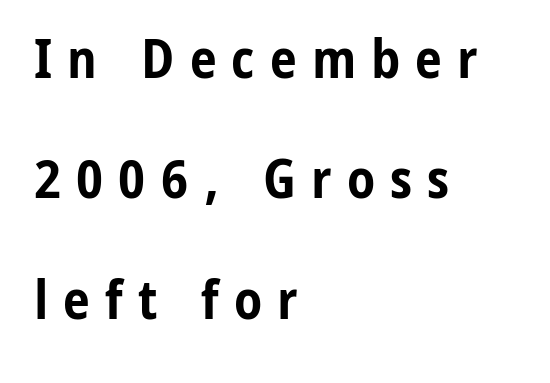
The image shows 54 px bold, condensed sans-serif type, upright; set left-aligned, loose line spacing (2.23x), unusually wide letter spacing (+0.28 em), not underlined; low stroke contrast and a medium x-height.
